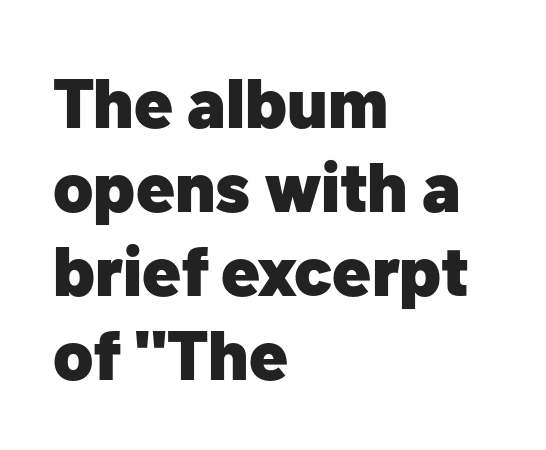
Is the type bold? Yes — the strokes are clearly thick and heavy. Teacher's note: observe the even left margin — that is flush-left alignment. Regarding serifs, this sample does without them. Designer's note — italics off, roman on. No extra tracking has been applied to these lines.
